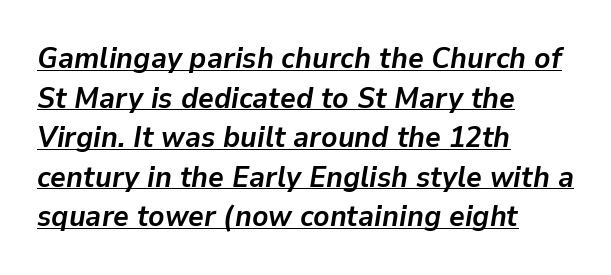
{"italic": "yes", "lean": "right", "slant_degrees": 9, "bold": "yes", "weight": "semibold", "width": "normal", "stroke_contrast": "low", "x_height": "medium", "monospaced": "no", "underline": "yes", "align": "left", "line_spacing": "normal", "line_spacing_ratio": 1.32, "letter_spacing": "normal", "letter_spacing_em": 0.0, "glyph_px": 30}
